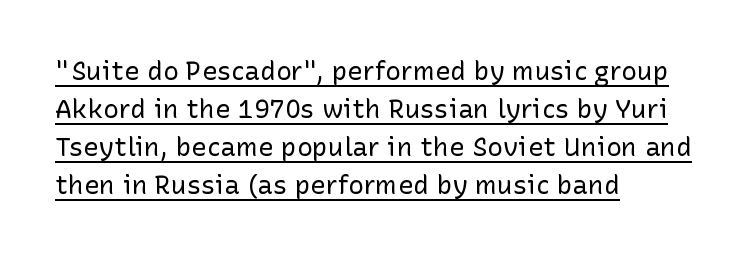
Q: Is the text bold? A: No.
Q: Is the text italic (slanted)? A: No, it is upright.
Q: Is the text underlined? A: Yes.
Q: How is the paragraph aligned? A: Left-aligned.
Q: Is the spacing between letters normal or unusually wide? A: Normal.
Q: Is the spacing between lines tight, normal or loose? A: Normal.
